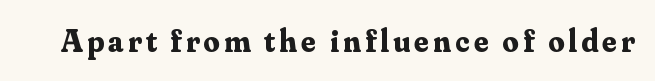
The letters carry serifs — small finishing strokes at the ends of their stems. Proportional: the letters do not fall into vertical columns. The lettering holds an erect, upright posture throughout. Weight check: bold — yes, fully.
